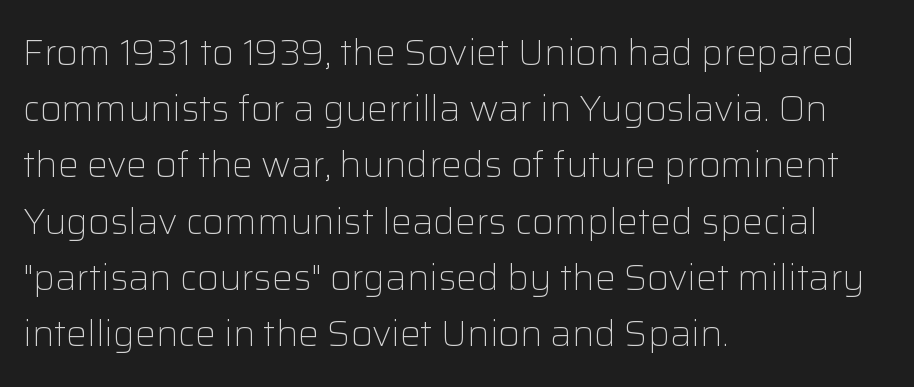
Q: Is the text bold? A: No.
Q: Is the text italic (slanted)? A: No, it is upright.
Q: Is the typeface a serif or a sans-serif typeface? A: Sans-serif.
Q: Is the text underlined? A: No.
Q: How is the paragraph aligned? A: Left-aligned.
Q: Is the spacing between letters normal or unusually wide? A: Normal.
Q: Is the spacing between lines tight, normal or loose? A: Normal.
Q: Width (condensed, normal, or wide)? A: Normal.
Q: Stroke contrast? A: Low.
Q: x-height? A: Medium.
Q: Monospaced? A: No.
